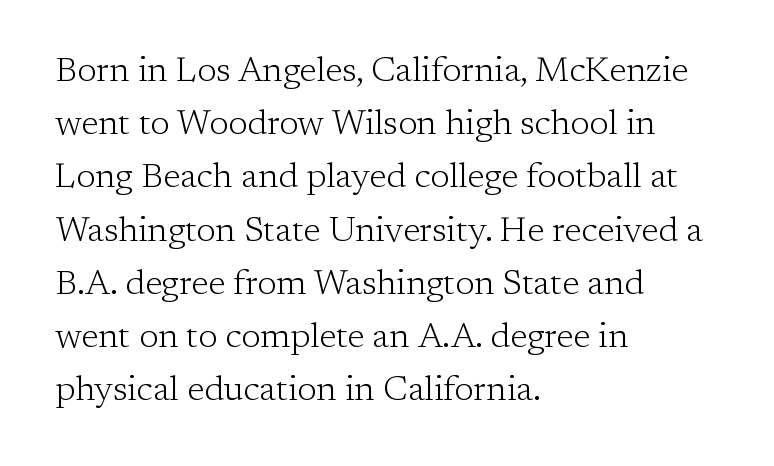
{"serif": "yes", "italic": "no", "bold": "no", "weight": "light", "width": "normal", "stroke_contrast": "low", "x_height": "medium", "monospaced": "no", "underline": "no", "align": "left", "line_spacing": "normal", "line_spacing_ratio": 1.52, "letter_spacing": "normal", "letter_spacing_em": 0.0, "glyph_px": 35}
